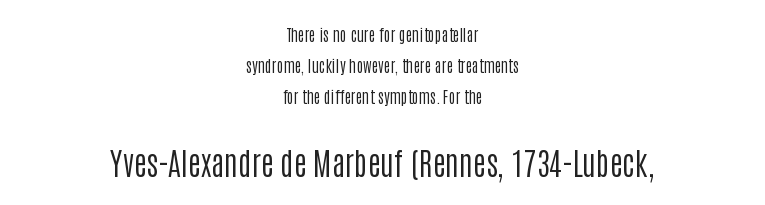
Proportional: the letters do not fall into vertical columns. Designer's note — italics off, roman on. Compared with a typical body face, this is equally light or lighter still. Line starts and ends both wander, symmetrically. Words appear dense and cohesive because spacing is normal. Glance below the letters and you will spot only blank space.
